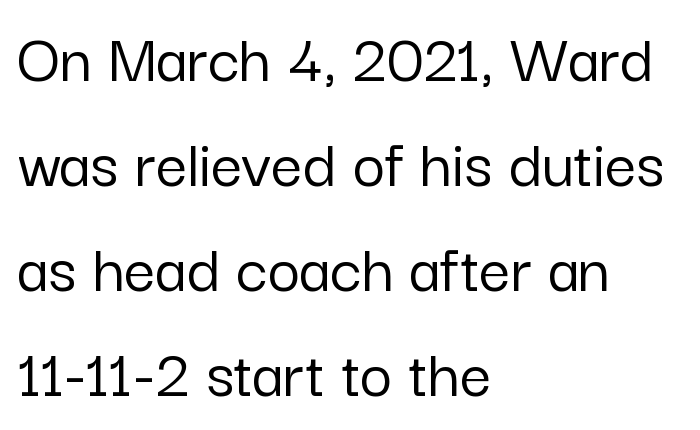
{"serif": "no", "italic": "no", "width": "normal", "stroke_contrast": "low", "x_height": "medium", "monospaced": "no", "underline": "no", "align": "left", "line_spacing": "normal", "line_spacing_ratio": 1.5, "letter_spacing": "normal", "letter_spacing_em": 0.0, "glyph_px": 70}
